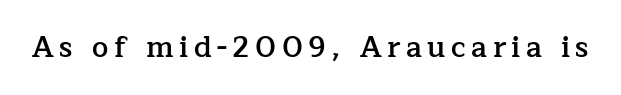
{"serif": "yes", "italic": "no", "bold": "semi", "weight": "semibold", "width": "normal", "stroke_contrast": "low", "x_height": "medium", "monospaced": "no", "underline": "no", "glyph_px": 29}
